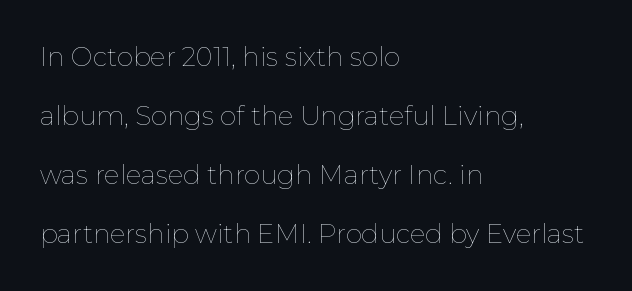
This is roman type, the default non-slanted kind. The rendering anchors every line to the left-hand side. Notice the wide empty band between every row — that's loose leading. Look at the tracking — it's just the regular setting, nothing added. Vertical stems look standard width or narrower in stroke. The gap between lines stays unmarked.
